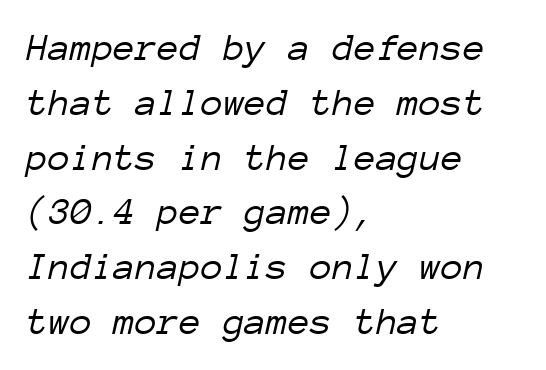
A student would call this left alignment; a typographer would say flush left, rag right. Yep, that's italic — everything's leaning. One glance says typical: line gaps are just what's usual. Students, note that the glyphs here touch the page at normal intervals. Nobody drew a line under any word here.
